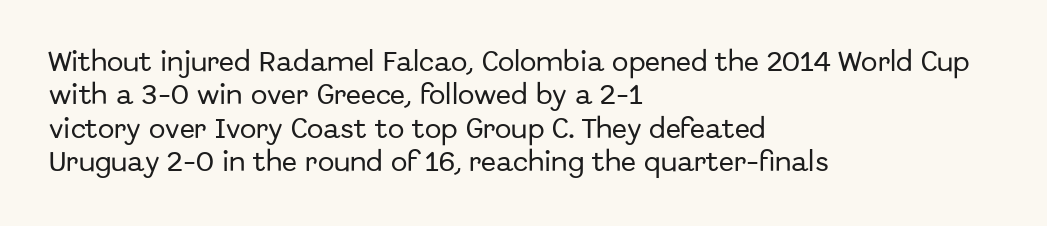
Q: Is the text italic (slanted)? A: No, it is upright.
Q: Is the text underlined? A: No.
Q: How is the paragraph aligned? A: Left-aligned.
Q: Is the spacing between letters normal or unusually wide? A: Normal.
Q: Is the spacing between lines tight, normal or loose? A: Normal.
